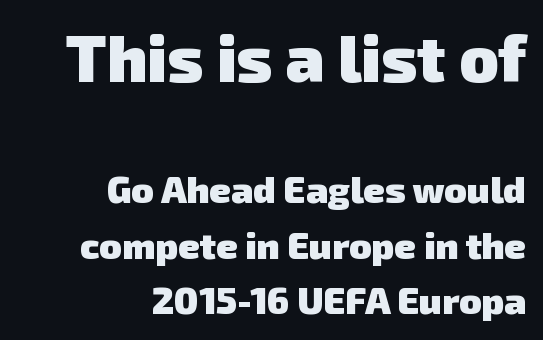
The image shows 65 px heavy sans-serif type; set right-aligned, normal line spacing (1.5x), normal letter spacing, not underlined; the first (top) block is 1.76x larger; low stroke contrast and a medium x-height.
